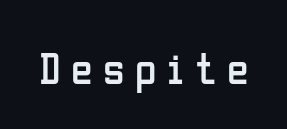
Italic: no, the glyphs are upright roman. Quick note: underline off. The weight tops out at a normal text grade. The face used here is rendered with a markedly widened letterfit.
